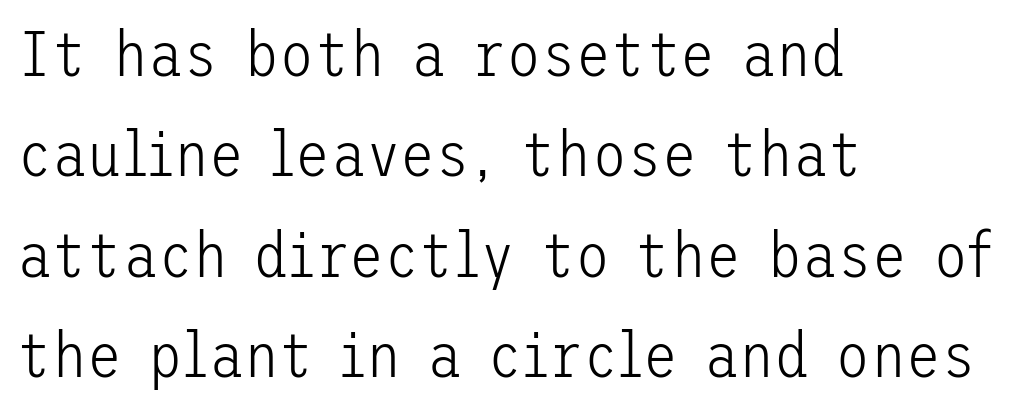
The image shows 64 px light sans-serif type, upright; set left-aligned, normal line spacing (1.57x), normal letter spacing, not underlined; low stroke contrast and a medium x-height.
